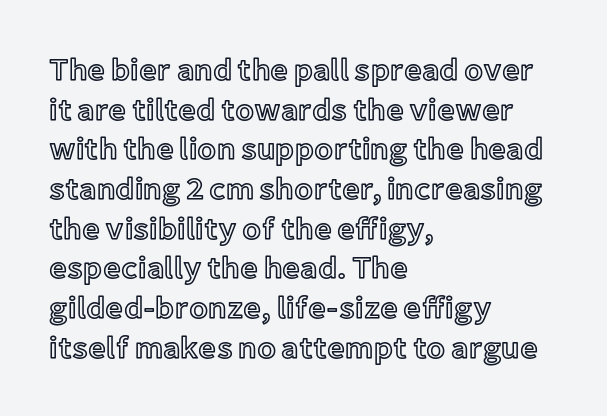
{"italic": "no", "width": "normal", "x_height": "medium", "monospaced": "no", "underline": "no", "align": "left", "line_spacing": "normal", "line_spacing_ratio": 1.28, "letter_spacing": "normal", "letter_spacing_em": 0.0, "glyph_px": 31}
